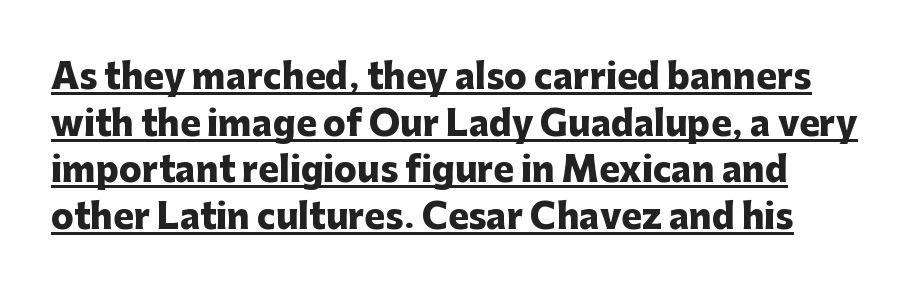
{"serif": "no", "italic": "no", "bold": "yes", "weight": "heavy", "width": "normal", "stroke_contrast": "low", "x_height": "medium", "monospaced": "no", "underline": "yes", "line_spacing": "normal", "line_spacing_ratio": 1.37, "letter_spacing": "normal", "letter_spacing_em": 0.0, "glyph_px": 34}
